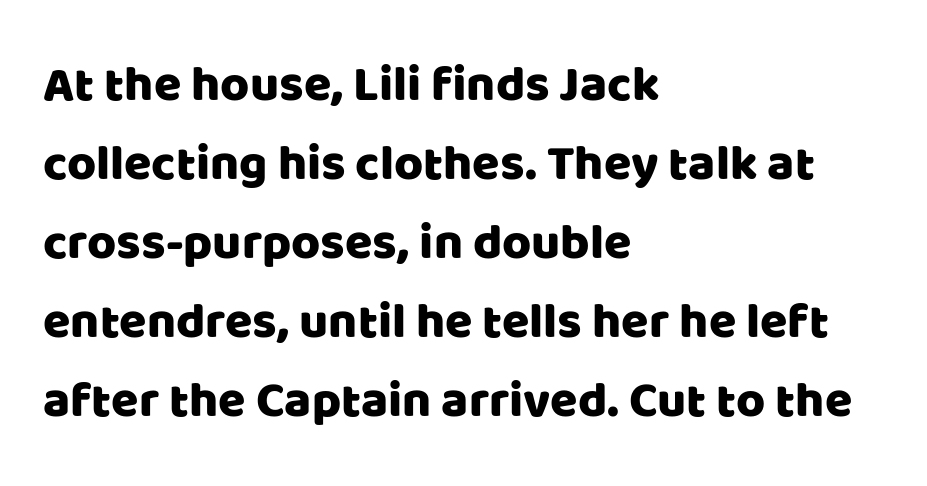
The image shows 50 px sans-serif type, upright; set left-aligned, normal line spacing (1.58x), normal letter spacing, not underlined; low stroke contrast and a large x-height.
